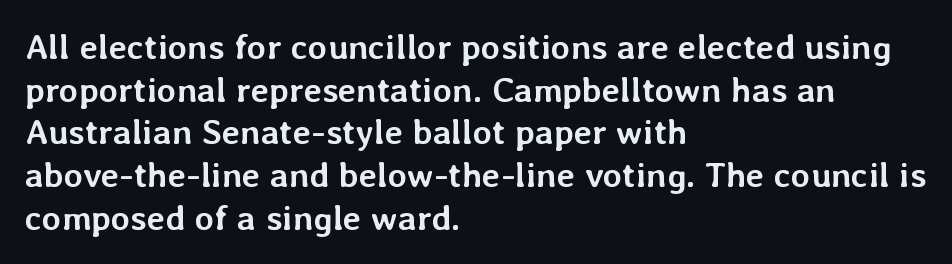
The image shows 35 px semibold type, upright; set left-aligned, line spacing 1.22x, normal letter spacing, not underlined; low stroke contrast and a medium x-height.
